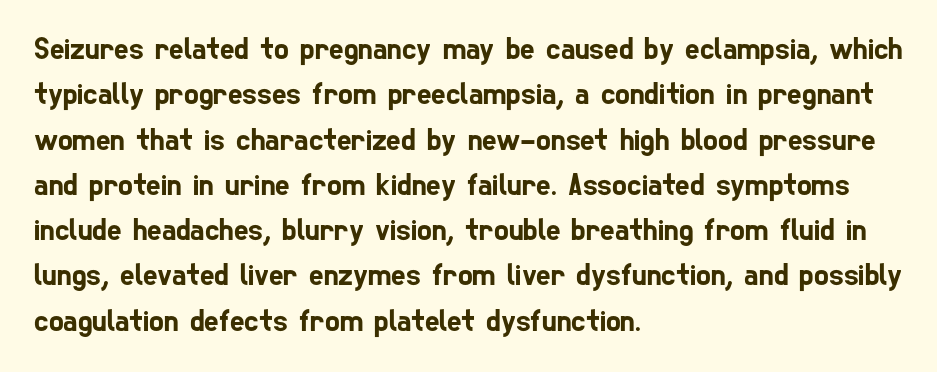
{"serif": "no", "width": "condensed", "stroke_contrast": "low", "x_height": "medium", "monospaced": "no", "underline": "no", "align": "left", "line_spacing": "normal", "line_spacing_ratio": 1.46, "letter_spacing": "normal", "letter_spacing_em": 0.0, "glyph_px": 31}
